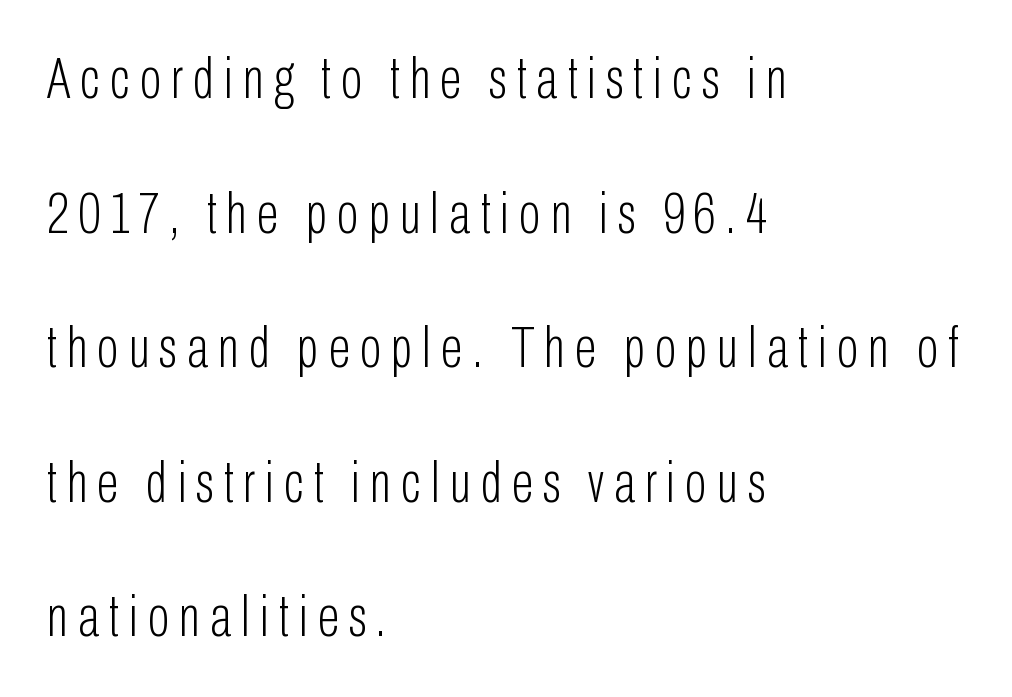
{"serif": "no", "italic": "no", "bold": "no", "weight": "light", "width": "condensed", "stroke_contrast": "low", "x_height": "medium", "monospaced": "no", "underline": "no", "align": "left", "line_spacing": "loose", "line_spacing_ratio": 2.32, "glyph_px": 58}
